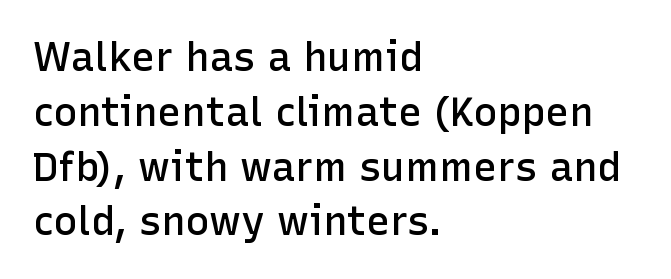
The designer went with a sans here, leaving each stem footless. Do the characters align in a grid? No, the font is proportional. The passage shown is not underscored anywhere. A typesetter would call this zero additional tracking.
